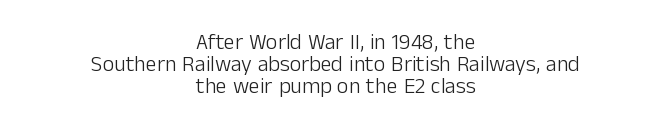
The image shows 22 px text type, upright; set centered, tight line spacing (1.0x), normal letter spacing, not underlined.
